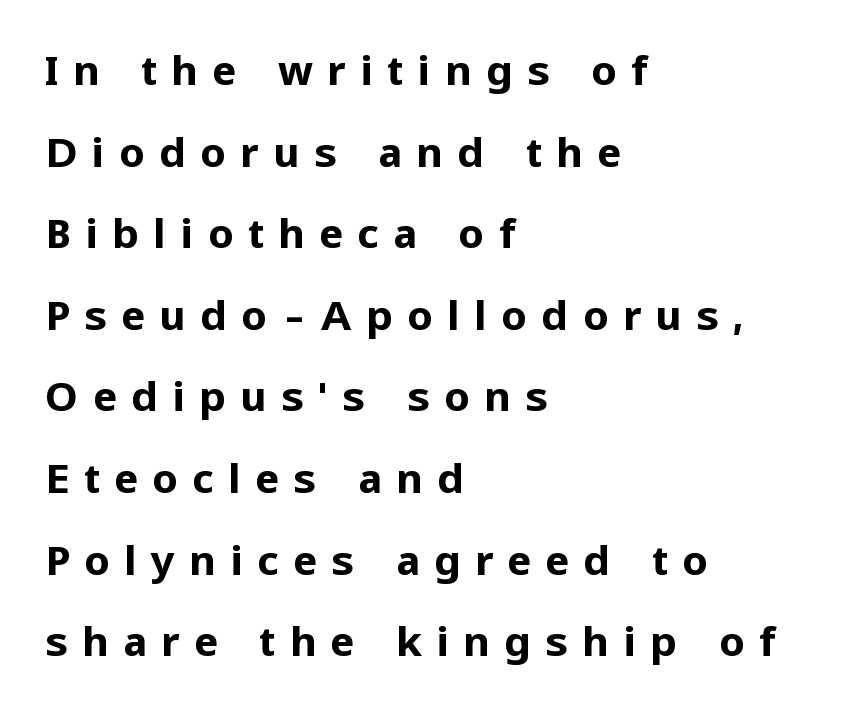
Q: Is the text bold? A: Yes.
Q: Is the text italic (slanted)? A: No, it is upright.
Q: Is the typeface a serif or a sans-serif typeface? A: Sans-serif.
Q: Is the text underlined? A: No.
Q: How is the paragraph aligned? A: Left-aligned.
Q: Is the spacing between letters normal or unusually wide? A: Unusually wide.
Q: Is the spacing between lines tight, normal or loose? A: Loose.
Q: Width (condensed, normal, or wide)? A: Normal.
Q: Stroke contrast? A: Low.
Q: x-height? A: Medium.
Q: Monospaced? A: No.
